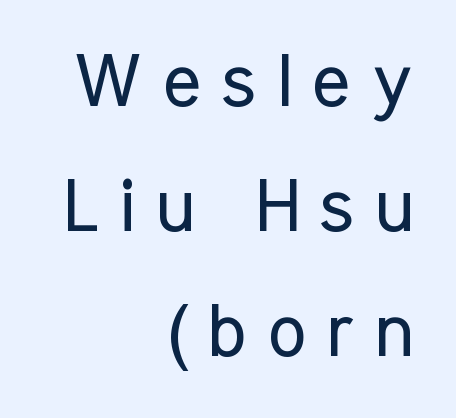
Teacher's note: observe the even right margin — that is flush-right alignment. Horizontal bands of white between lines are of average thickness. The text was rendered using a sans face with plain stroke endings. The letterforms stand isolated, each surrounded by extra space. Is there any slant? The stems are plumb. Think of a printed novel: that variable character pitch is what you see here.
